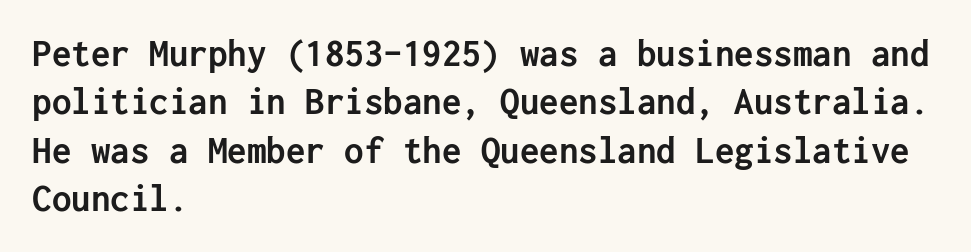
{"serif": "no", "italic": "no", "bold": "yes", "weight": "semibold", "width": "normal", "stroke_contrast": "low", "x_height": "medium", "underline": "no", "align": "left", "line_spacing_ratio": 1.24, "letter_spacing": "normal", "letter_spacing_em": 0.0, "glyph_px": 39}
